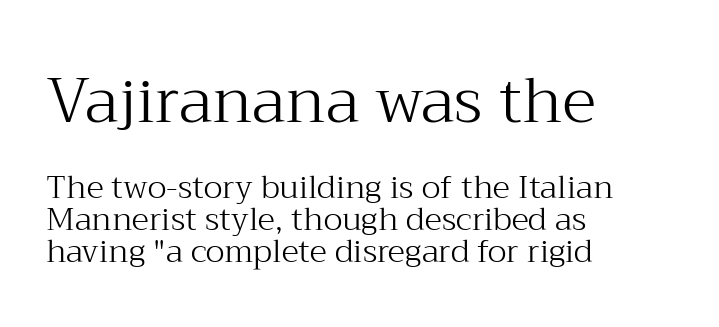
{"serif": "yes", "italic": "no", "bold": "no", "weight": "light", "width": "normal", "stroke_contrast": "medium", "x_height": "medium", "monospaced": "no", "underline": "no", "align": "left", "line_spacing": "tight", "line_spacing_ratio": 1.0, "letter_spacing": "normal", "letter_spacing_em": 0.0, "larger_block": "first", "size_ratio": 1.97, "glyph_px": 63}
